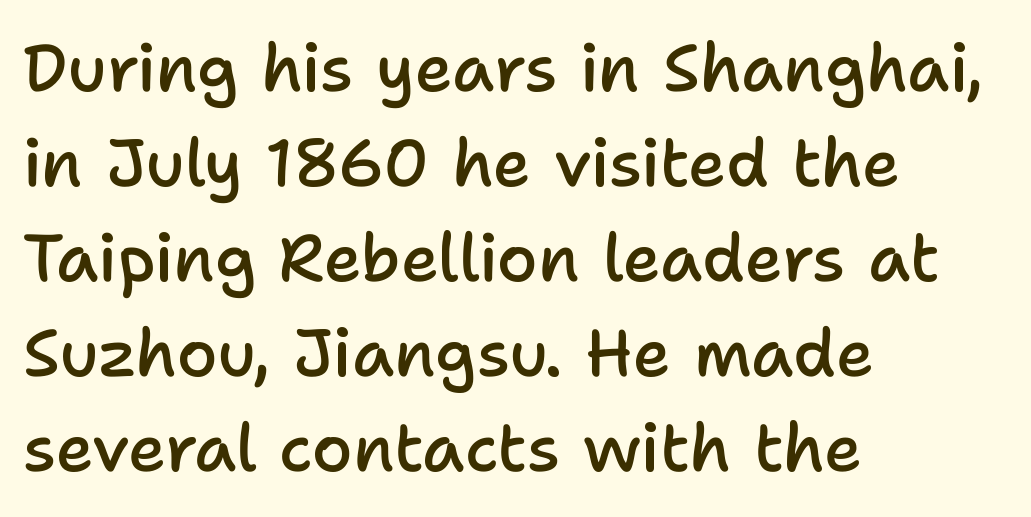
{"serif": "no", "italic": "no", "bold": "semi", "weight": "semibold", "width": "normal", "stroke_contrast": "low", "x_height": "medium", "monospaced": "no", "underline": "no", "align": "left", "line_spacing": "normal", "line_spacing_ratio": 1.44, "letter_spacing": "normal", "letter_spacing_em": 0.0, "glyph_px": 66}
